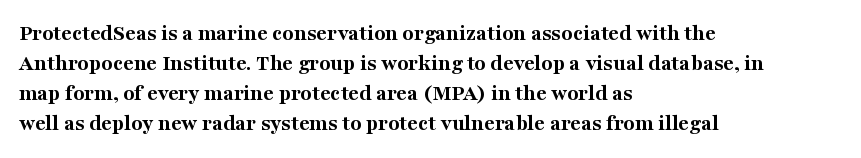
The image shows 23 px bold type, upright; set left-aligned, normal line spacing (1.31x), normal letter spacing, not underlined.
